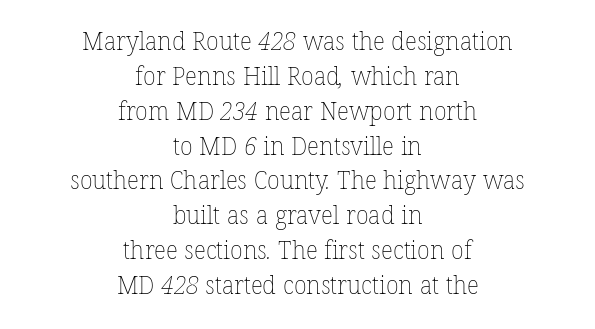
{"bold": "no", "underline": "no", "align": "center", "line_spacing": "normal", "line_spacing_ratio": 1.34, "letter_spacing": "normal", "letter_spacing_em": 0.0, "glyph_px": 26}
